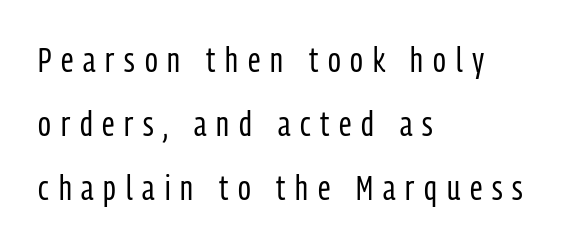
Every character sits straight up, as roman type does. Rule under the text: the space is simply empty. Does the copy run flush right? No — it runs flush left. Nope, no serifs anywhere on these letters.
